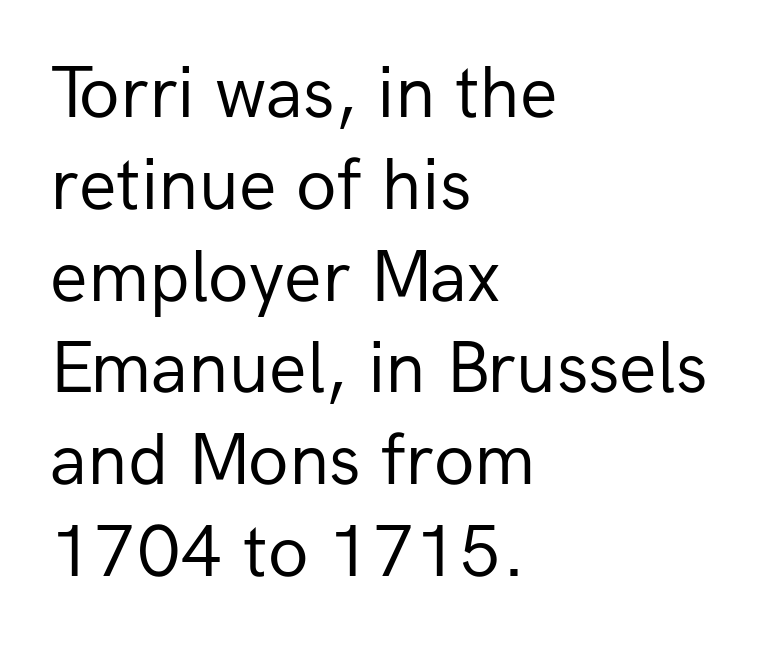
Q: Is the text bold? A: No.
Q: Is the text italic (slanted)? A: No, it is upright.
Q: Is the typeface a serif or a sans-serif typeface? A: Sans-serif.
Q: Is the text underlined? A: No.
Q: How is the paragraph aligned? A: Left-aligned.
Q: Is the spacing between letters normal or unusually wide? A: Normal.
Q: Width (condensed, normal, or wide)? A: Normal.
Q: Stroke contrast? A: Low.
Q: x-height? A: Medium.
Q: Monospaced? A: No.
